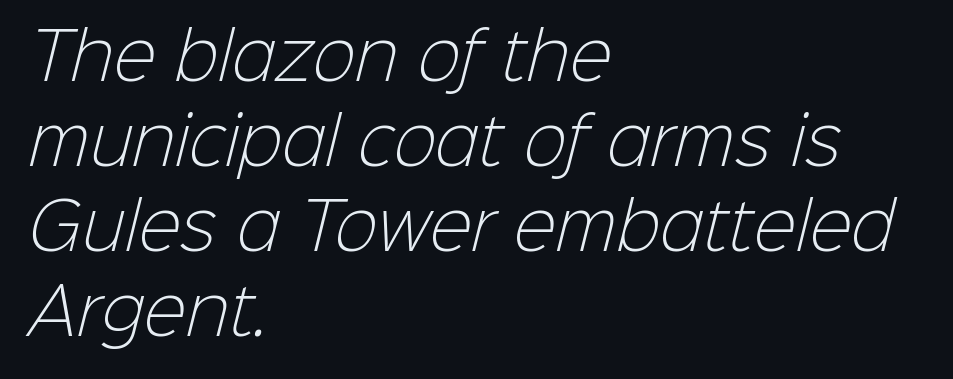
A sans-serif font was chosen for this passage. The passage shown has conventional tracking throughout. Stroke thickness stays within the range of a standard reading face or lighter. The face used here is proportionally spaced, like ordinary book or web type. Each line starts at the same left margin while the right side varies. A clean baseline with only descenders dipping below it.
